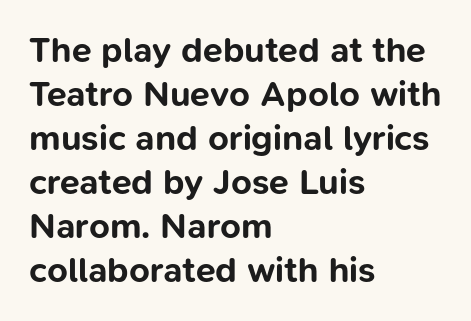
Q: Is the text bold? A: Yes.
Q: Is the text italic (slanted)? A: No, it is upright.
Q: Is the typeface a serif or a sans-serif typeface? A: Sans-serif.
Q: Is the text underlined? A: No.
Q: How is the paragraph aligned? A: Left-aligned.
Q: Is the spacing between letters normal or unusually wide? A: Normal.
Q: Width (condensed, normal, or wide)? A: Normal.
Q: Stroke contrast? A: Low.
Q: x-height? A: Medium.
Q: Monospaced? A: No.
